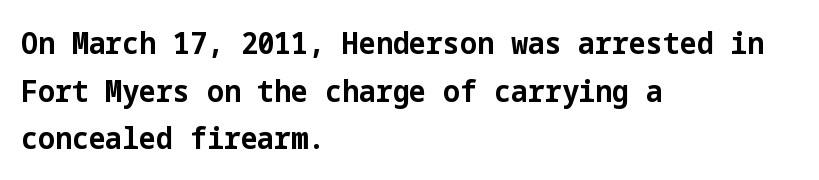
Q: Is the text bold? A: Yes.
Q: Is the text italic (slanted)? A: No, it is upright.
Q: Is the typeface a serif or a sans-serif typeface? A: Sans-serif.
Q: Is the text underlined? A: No.
Q: How is the paragraph aligned? A: Left-aligned.
Q: Is the spacing between letters normal or unusually wide? A: Normal.
Q: Is the spacing between lines tight, normal or loose? A: Normal.
Q: Width (condensed, normal, or wide)? A: Normal.
Q: Stroke contrast? A: Low.
Q: x-height? A: Medium.
